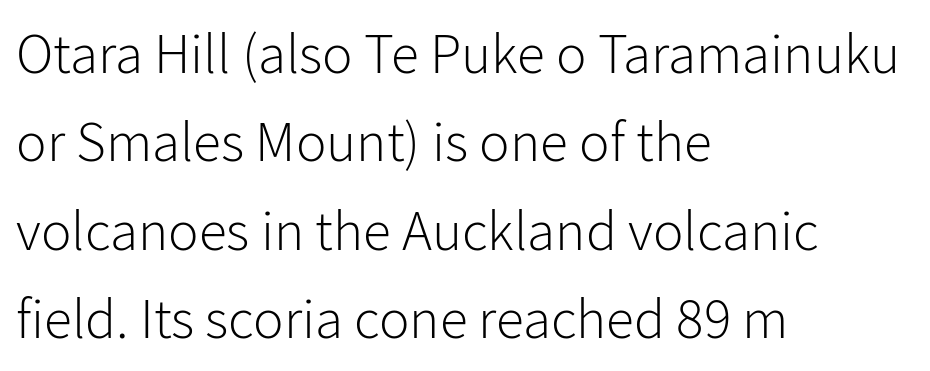
Q: Is the text bold? A: No.
Q: Is the text italic (slanted)? A: No, it is upright.
Q: Is the typeface a serif or a sans-serif typeface? A: Sans-serif.
Q: Is the text underlined? A: No.
Q: How is the paragraph aligned? A: Left-aligned.
Q: Is the spacing between letters normal or unusually wide? A: Normal.
Q: Is the spacing between lines tight, normal or loose? A: Normal.
Q: Width (condensed, normal, or wide)? A: Normal.
Q: Stroke contrast? A: Low.
Q: x-height? A: Medium.
Q: Monospaced? A: No.
